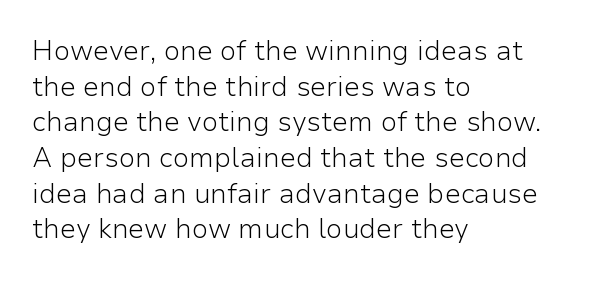
The image shows 27 px text type, upright; set left-aligned, normal line spacing (1.32x), normal letter spacing, not underlined.
